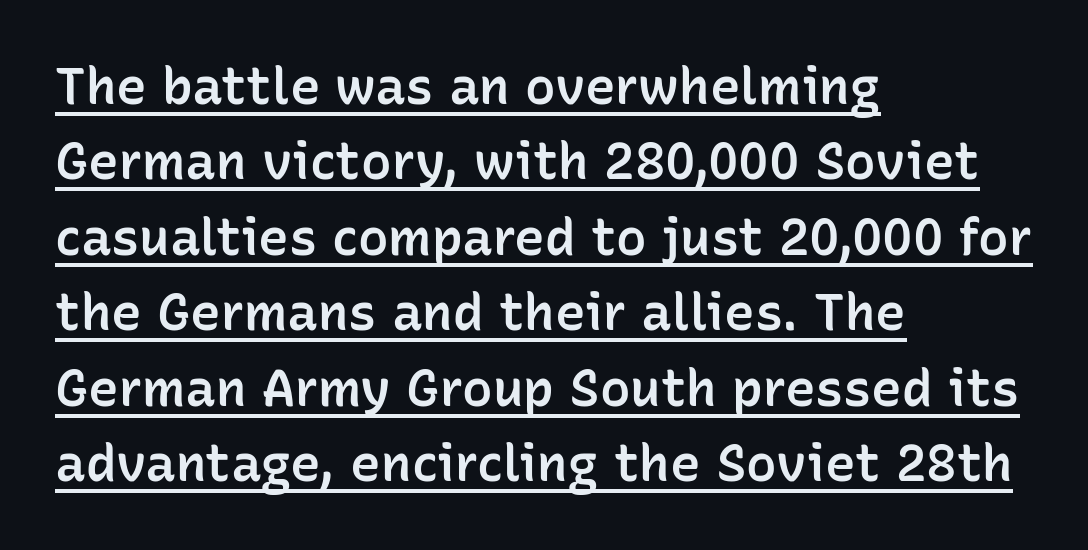
Q: Is the text bold? A: Semi-bold.
Q: Is the text italic (slanted)? A: No, it is upright.
Q: Is the typeface a serif or a sans-serif typeface? A: Sans-serif.
Q: Is the text underlined? A: Yes.
Q: How is the paragraph aligned? A: Left-aligned.
Q: Is the spacing between letters normal or unusually wide? A: Normal.
Q: Is the spacing between lines tight, normal or loose? A: Normal.
Q: Width (condensed, normal, or wide)? A: Normal.
Q: Stroke contrast? A: Low.
Q: x-height? A: Medium.
Q: Monospaced? A: No.
